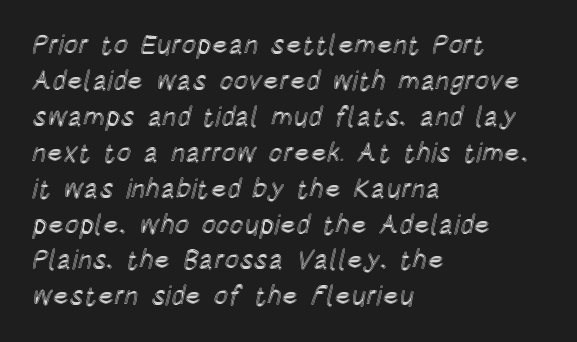
The image shows 27 px text type; set left-aligned, normal line spacing (1.33x), normal letter spacing, not underlined.
